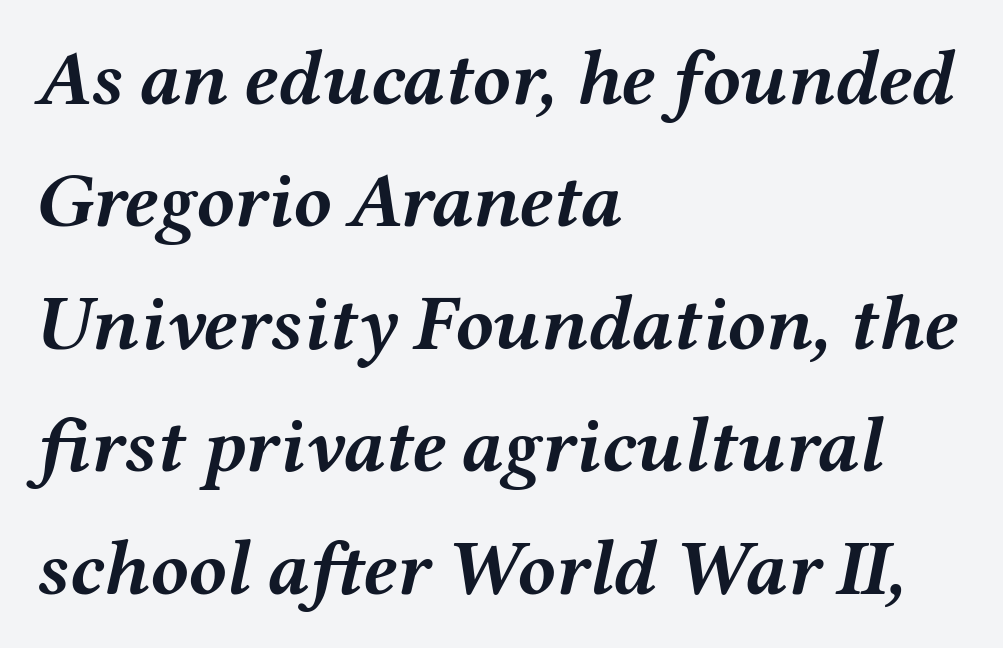
Horizontally, the lines are justified to the leading edge only. Words float on clear page, feet unadorned. Tracking here is standard; glyphs follow each other at the usual distance. Do the characters align in a grid? No, the font is proportional.
